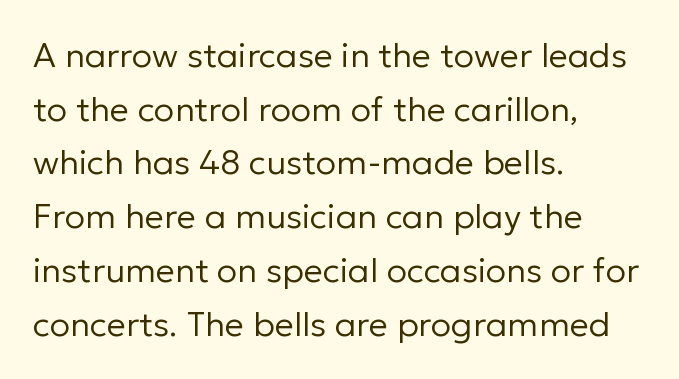
{"serif": "no", "italic": "no", "bold": "no", "weight": "regular", "width": "normal", "stroke_contrast": "low", "x_height": "medium", "monospaced": "no", "underline": "no", "align": "left", "line_spacing": "normal", "line_spacing_ratio": 1.58, "letter_spacing": "normal", "letter_spacing_em": 0.0, "glyph_px": 34}
